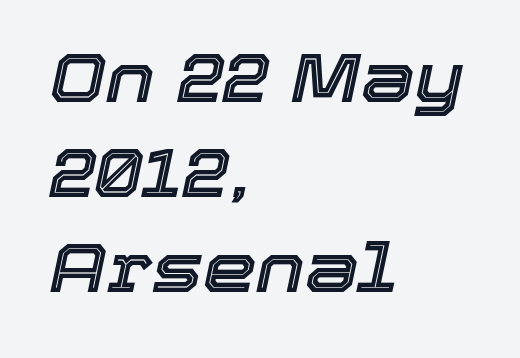
Q: Is the text italic (slanted)? A: Yes, it leans right by about 12 degrees.
Q: Is the text underlined? A: No.
Q: How is the paragraph aligned? A: Left-aligned.
Q: Is the spacing between letters normal or unusually wide? A: Normal.
Q: Is the spacing between lines tight, normal or loose? A: Normal.
Q: Width (condensed, normal, or wide)? A: Normal.
Q: x-height? A: Medium.
Q: Monospaced? A: No.
